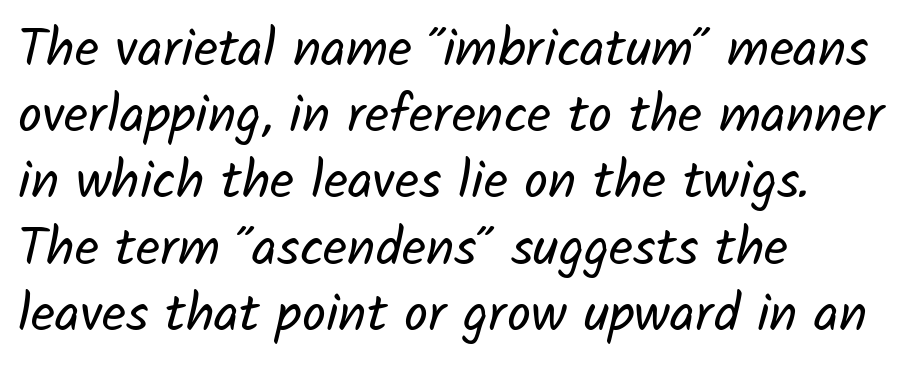
The lines in this sample share a left origin and differ only in where they stop. These lines are rendered in a variable-pitch font. Nothing heavy about these letters — not bold at all. Check under the words: just untouched page. Interline gaps are of average width in this sample. The face used here is rendered with its standard letterfit.
